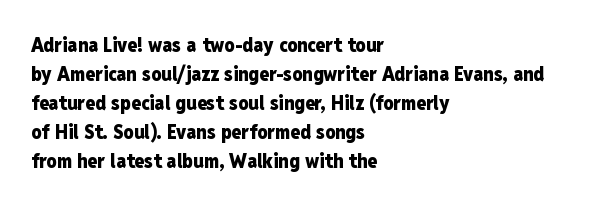
Style check: upright. The block of text has a typical density, with ordinary space between rows. The words here are not underlined. The paragraph shown leans on its left margin. The gaps between neighbouring characters are ordinary and unremarkable.
